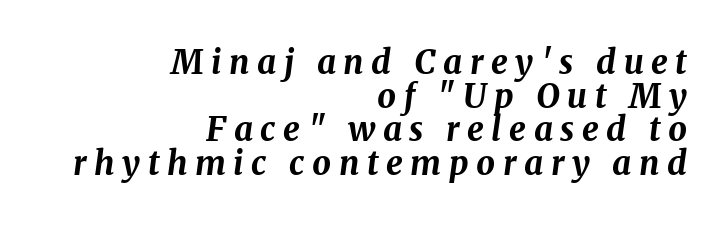
{"italic": "yes", "lean": "right", "slant_degrees": 8, "bold": "yes", "weight": "bold", "width": "normal", "stroke_contrast": "medium", "x_height": "medium", "monospaced": "no", "underline": "no", "align": "right", "line_spacing": "tight", "line_spacing_ratio": 1.02, "letter_spacing": "wide", "letter_spacing_em": 0.23, "glyph_px": 33}
